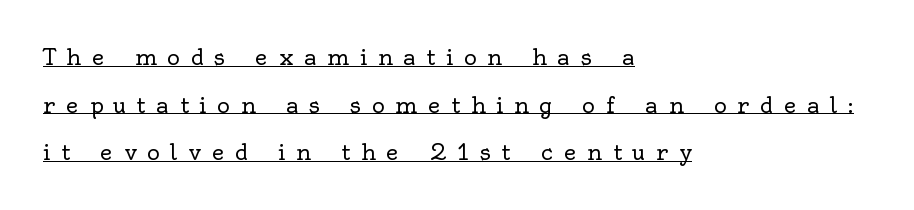
The image shows 22 px text type, upright; set left-aligned, loose line spacing (2.16x), unusually wide letter spacing (+0.48 em), underlined.
